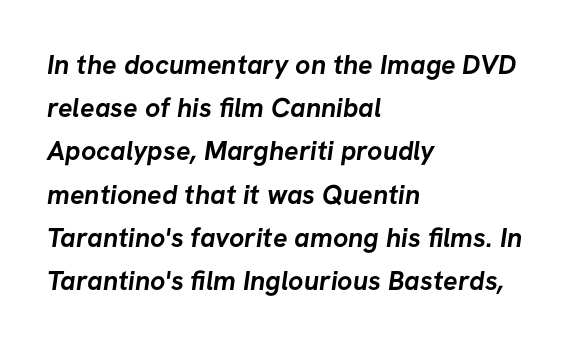
Q: Is the text bold? A: Yes.
Q: Is the text underlined? A: No.
Q: How is the paragraph aligned? A: Left-aligned.
Q: Is the spacing between letters normal or unusually wide? A: Normal.
Q: Is the spacing between lines tight, normal or loose? A: Normal.
